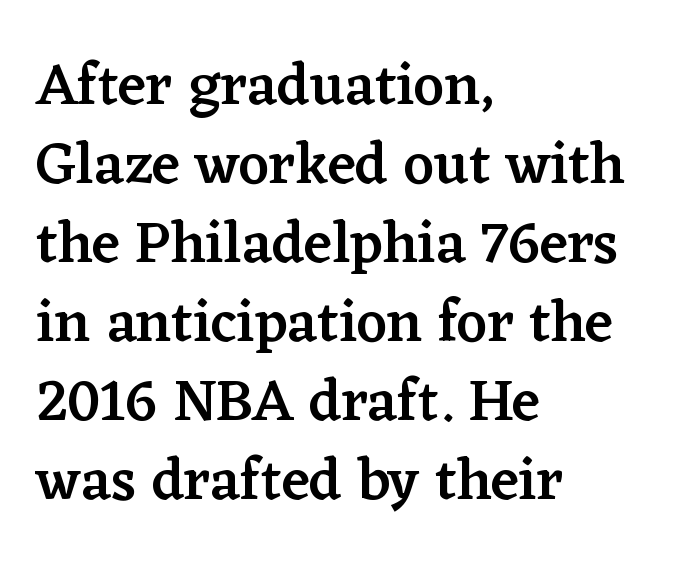
Descenders are the only things crossing below the line. What's the leading like? Ordinary, nothing unusual. These lines are rendered in a variable-pitch font. Slightly chunky letters — semibold, I'd say, not full bold. Is the block centered? No — it sits flush against the left margin. The text was rendered using a seriffed face with decorative stroke endings.
